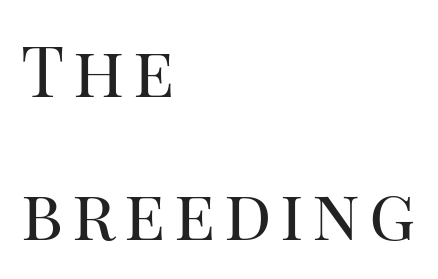
Line spacing here is loose. No italicization has been applied; the sample stays upright. The text was rendered using a seriffed face with decorative stroke endings. Looks like regular typesetting: each glyph gets only the width it needs.
